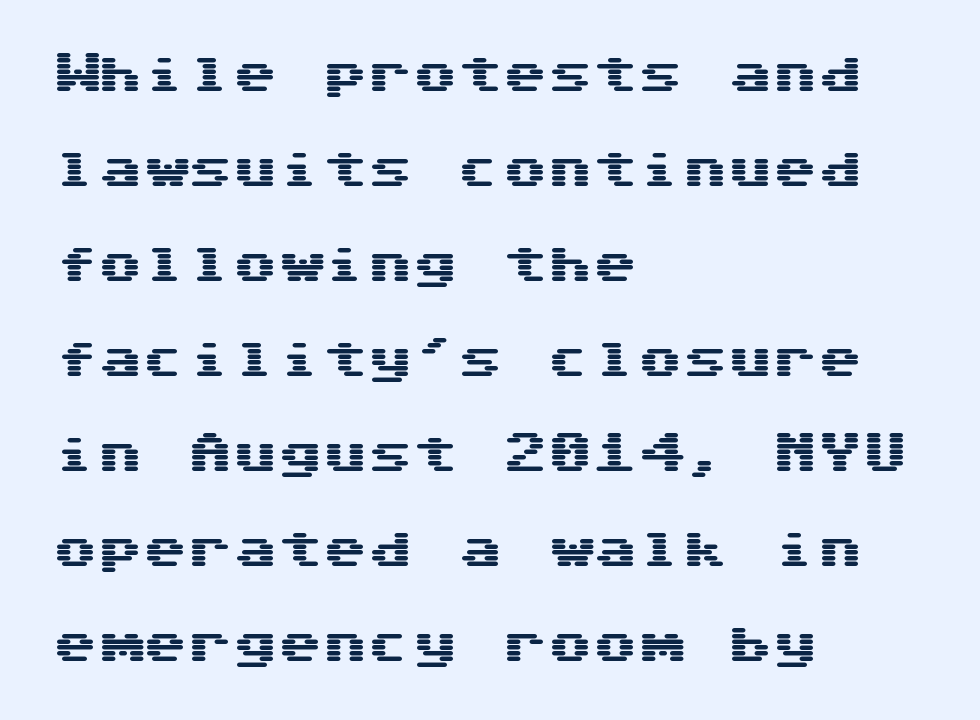
The image shows 45 px wide sans-serif type, upright; set left-aligned, loose line spacing (2.11x), normal letter spacing, not underlined; medium stroke contrast and a medium x-height.
